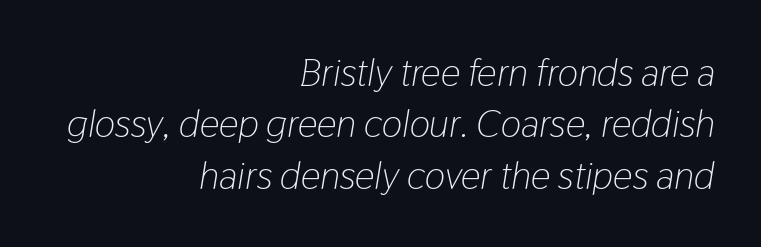
{"italic": "yes", "lean": "right", "slant_degrees": 9, "bold": "no", "weight": "light", "width": "condensed", "stroke_contrast": "low", "x_height": "medium", "monospaced": "no", "underline": "no", "align": "right", "line_spacing": "normal", "line_spacing_ratio": 1.32, "letter_spacing": "normal", "letter_spacing_em": 0.0, "glyph_px": 39}
